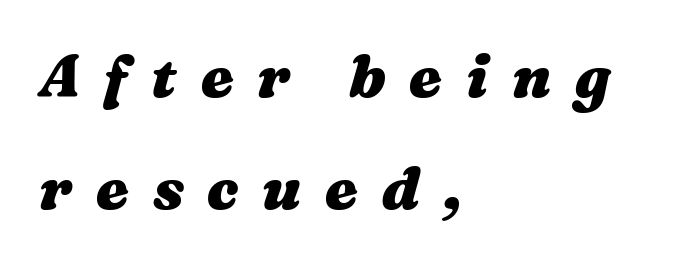
Q: Is the text bold? A: Yes.
Q: Is the text italic (slanted)? A: Yes, it leans right by about 16 degrees.
Q: Is the text underlined? A: No.
Q: How is the paragraph aligned? A: Left-aligned.
Q: Is the spacing between letters normal or unusually wide? A: Unusually wide.
Q: Is the spacing between lines tight, normal or loose? A: Loose.
Q: Width (condensed, normal, or wide)? A: Wide.
Q: Stroke contrast? A: Medium.
Q: x-height? A: Medium.
Q: Monospaced? A: No.
